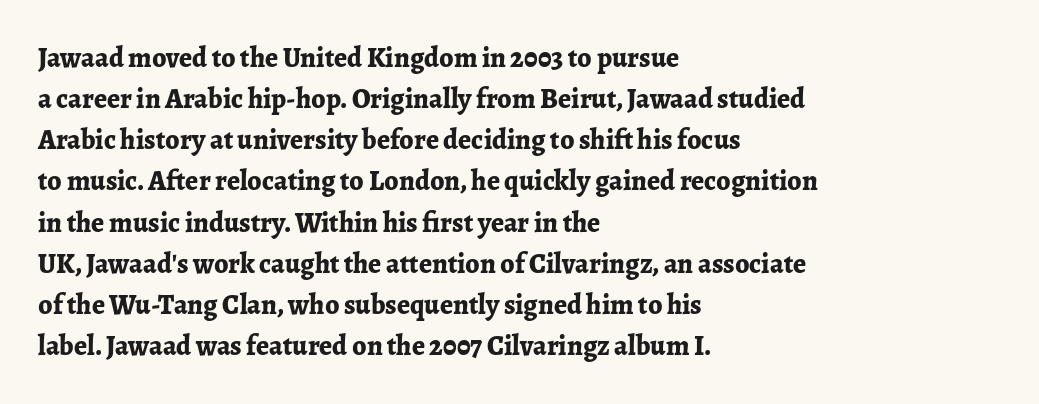
Q: Is the text bold? A: Yes.
Q: Is the text italic (slanted)? A: No, it is upright.
Q: Is the typeface a serif or a sans-serif typeface? A: Serif.
Q: Is the text underlined? A: No.
Q: How is the paragraph aligned? A: Left-aligned.
Q: Is the spacing between letters normal or unusually wide? A: Normal.
Q: Is the spacing between lines tight, normal or loose? A: Normal.
Q: Width (condensed, normal, or wide)? A: Normal.
Q: Stroke contrast? A: Low.
Q: x-height? A: Medium.
Q: Monospaced? A: No.
